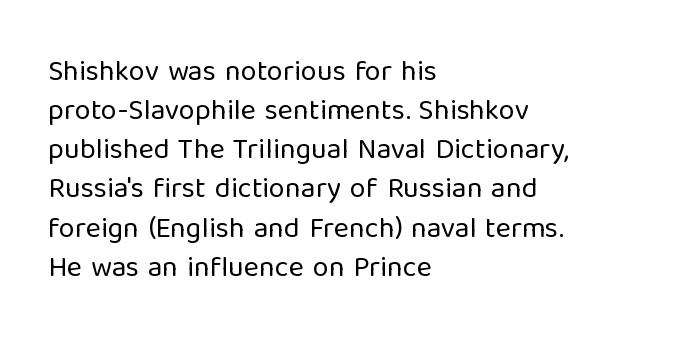
{"serif": "no", "italic": "no", "bold": "no", "weight": "regular", "width": "normal", "stroke_contrast": "low", "x_height": "medium", "monospaced": "no", "underline": "no", "align": "left", "line_spacing": "normal", "line_spacing_ratio": 1.35, "letter_spacing": "normal", "letter_spacing_em": 0.0, "glyph_px": 29}
